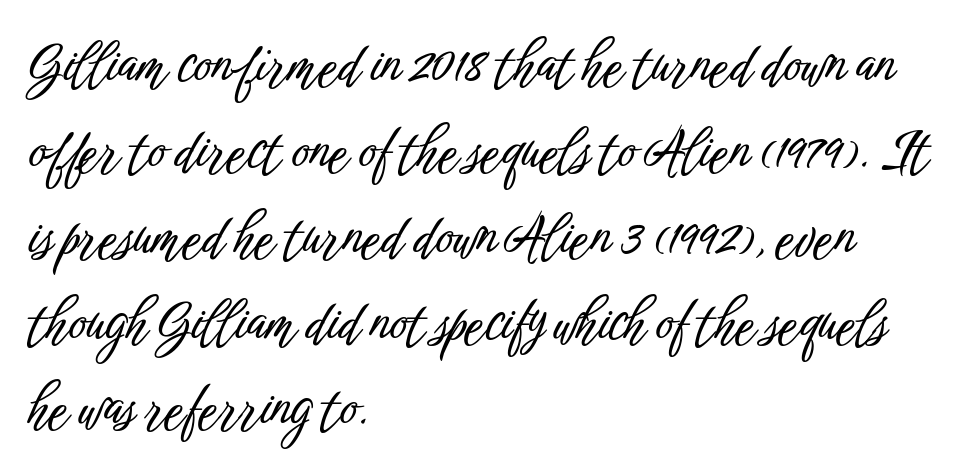
Between one letter and the next there's only the usual sliver of space. Note the varied advance widths — an 'i' is clearly narrower than an 'm'. A typesetter would call this leading conventional body-copy spacing.
